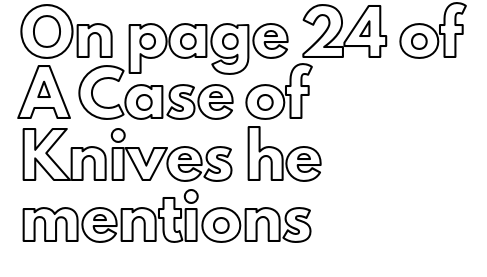
Clear beneath every line of the passage. Is this a fixed-width face? No — the glyphs have proportional, varying widths. Every character sits straight up, as roman type does. The lines in this sample share a left origin and differ only in where they stop. Nothing unusual about the tracking: characters are spaced as the font intends.
